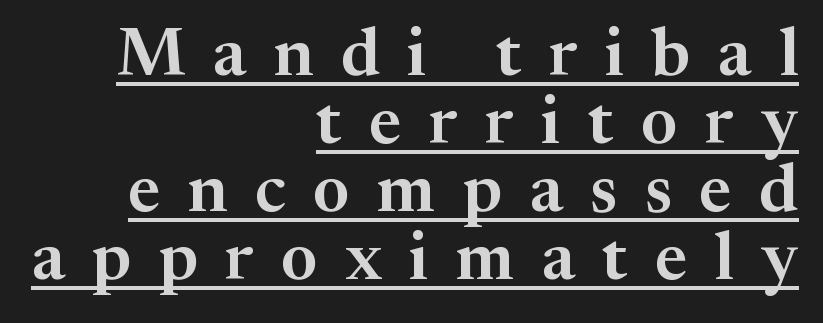
{"serif": "yes", "italic": "no", "width": "normal", "stroke_contrast": "medium", "x_height": "medium", "monospaced": "no", "underline": "yes", "align": "right", "line_spacing": "tight", "line_spacing_ratio": 1.0, "letter_spacing": "wide", "letter_spacing_em": 0.4, "glyph_px": 68}
